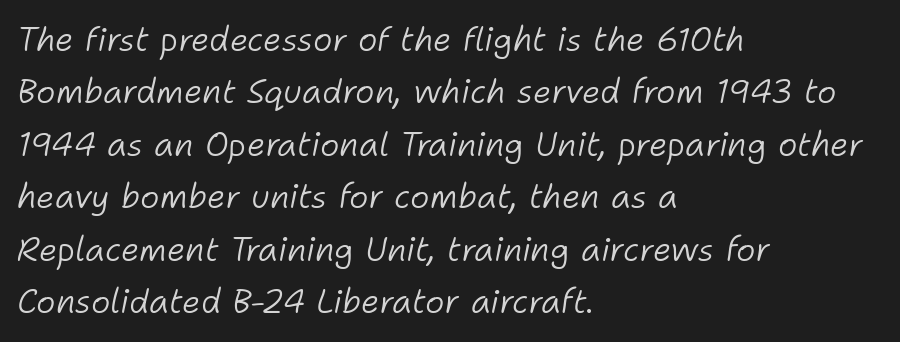
The image shows 33 px light type, italic (leaning right); set left-aligned, normal line spacing (1.59x), normal letter spacing, not underlined; low stroke contrast and a medium x-height.
